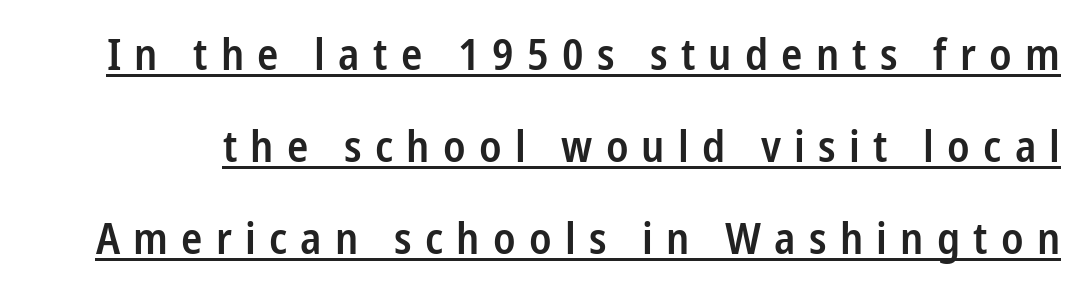
Q: Is the text bold? A: Semi-bold.
Q: Is the text italic (slanted)? A: No, it is upright.
Q: Is the typeface a serif or a sans-serif typeface? A: Sans-serif.
Q: Is the text underlined? A: Yes.
Q: Is the spacing between letters normal or unusually wide? A: Unusually wide.
Q: Is the spacing between lines tight, normal or loose? A: Loose.
Q: Width (condensed, normal, or wide)? A: Condensed.
Q: Stroke contrast? A: Low.
Q: x-height? A: Medium.
Q: Monospaced? A: No.
